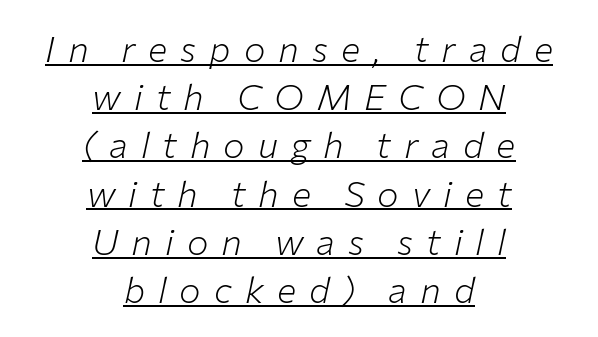
The image shows 36 px light type, italic (leaning right); set centered, normal line spacing (1.34x), unusually wide letter spacing (+0.36 em), underlined; low stroke contrast and a medium x-height.
